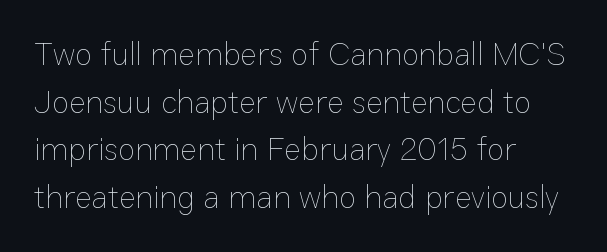
Q: Is the text bold? A: No.
Q: Is the text italic (slanted)? A: No, it is upright.
Q: Is the text underlined? A: No.
Q: How is the paragraph aligned? A: Left-aligned.
Q: Is the spacing between letters normal or unusually wide? A: Normal.
Q: Is the spacing between lines tight, normal or loose? A: Normal.
Q: Width (condensed, normal, or wide)? A: Normal.
Q: Stroke contrast? A: Low.
Q: x-height? A: Medium.
Q: Monospaced? A: No.
